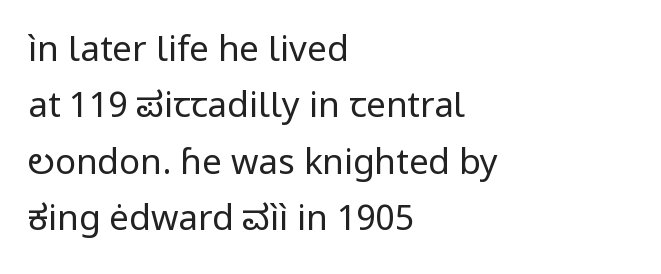
{"serif": "no", "italic": "no", "bold": "no", "weight": "regular", "width": "normal", "stroke_contrast": "low", "x_height": "medium", "monospaced": "no", "underline": "no", "align": "left", "line_spacing": "normal", "line_spacing_ratio": 1.61, "letter_spacing": "normal", "letter_spacing_em": 0.0, "glyph_px": 35}
